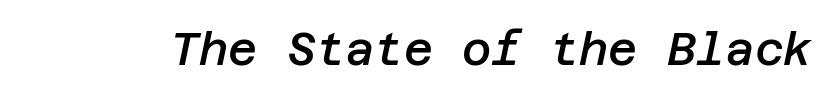
{"italic": "yes", "lean": "right", "slant_degrees": 12, "bold": "semi", "weight": "semibold", "width": "normal", "stroke_contrast": "low", "x_height": "large", "underline": "no", "letter_spacing": "normal", "letter_spacing_em": 0.0, "glyph_px": 45}
